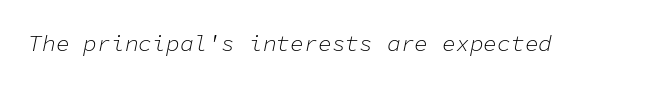
The strokes carry an ordinary text weight at most. Has an underline been added? It has not. Tracking here is standard; glyphs follow each other at the usual distance. Posture: slanted.
